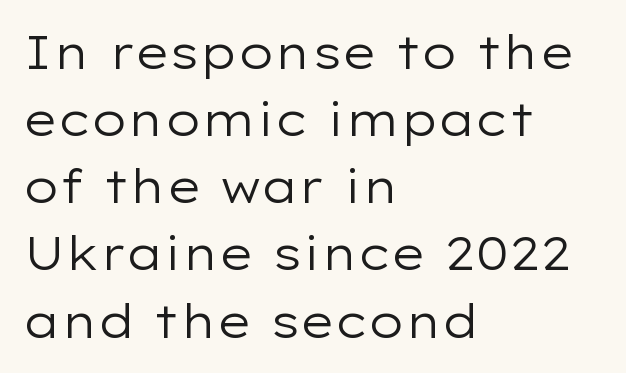
Q: Is the text bold? A: No.
Q: Is the text italic (slanted)? A: No, it is upright.
Q: Is the typeface a serif or a sans-serif typeface? A: Sans-serif.
Q: Is the text underlined? A: No.
Q: How is the paragraph aligned? A: Left-aligned.
Q: Is the spacing between letters normal or unusually wide? A: Normal.
Q: Is the spacing between lines tight, normal or loose? A: Normal.
Q: Width (condensed, normal, or wide)? A: Wide.
Q: Stroke contrast? A: Low.
Q: x-height? A: Medium.
Q: Monospaced? A: No.
